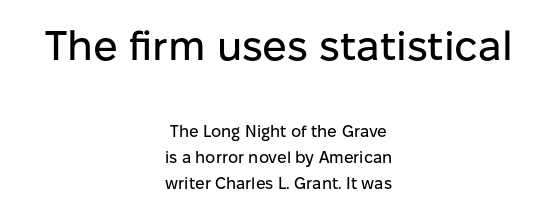
Here the designer chose a conventional face with non-uniform glyph widths. Nope, no serifs anywhere on these letters. In this sample the first text group is rendered at the bigger scale. A normal amount of white space separates one row of letters from the next. The type is set solid horizontally, with unmodified tracking. A roman cut, with each character standing at attention.
